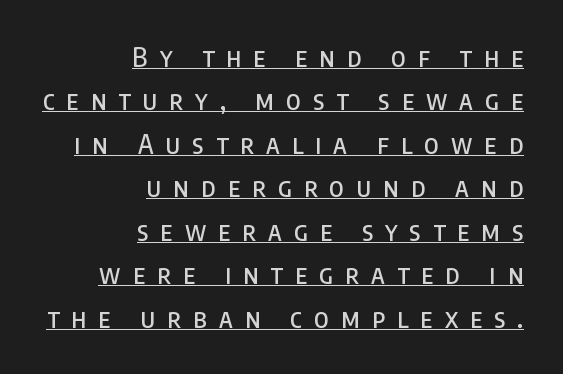
The image shows 26 px text type, upright; set right-aligned, normal line spacing (1.67x), unusually wide letter spacing (+0.47 em), underlined.
